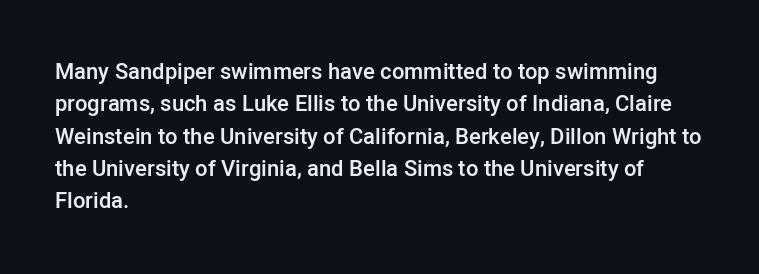
The image shows 22 px text type, upright; set left-aligned, normal line spacing (1.47x), normal letter spacing, not underlined.
